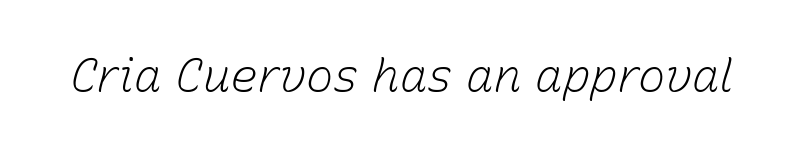
Q: Is the text bold? A: No.
Q: Is the text italic (slanted)? A: Yes, it leans right by about 15 degrees.
Q: Is the text underlined? A: No.
Q: Is the spacing between letters normal or unusually wide? A: Normal.
Q: Width (condensed, normal, or wide)? A: Normal.
Q: Stroke contrast? A: Low.
Q: x-height? A: Medium.
Q: Monospaced? A: No.
